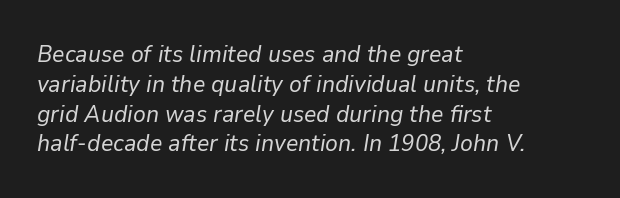
The image shows 24 px text type, italic (leaning right); set left-aligned, line spacing 1.24x, normal letter spacing, not underlined.
